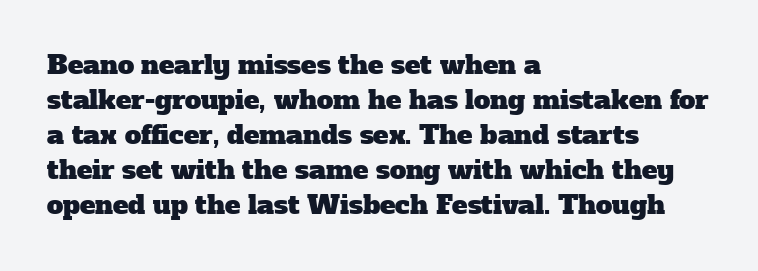
{"underline": "no", "align": "left", "line_spacing": "normal", "line_spacing_ratio": 1.35, "letter_spacing": "normal", "letter_spacing_em": 0.0, "glyph_px": 26}
